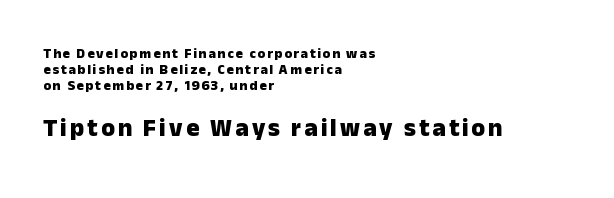
Q: Is the text bold? A: Yes.
Q: Is the text italic (slanted)? A: No, it is upright.
Q: Is the text underlined? A: No.
Q: How is the paragraph aligned? A: Left-aligned.
Q: Is the spacing between lines tight, normal or loose? A: Tight.
Q: Which block of text is set in a larger size, the first (top) or the second (bottom)? A: The second (bottom) one.
